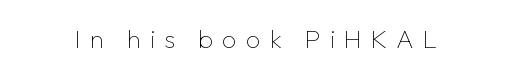
{"italic": "no", "bold": "no", "underline": "no", "letter_spacing": "wide", "letter_spacing_em": 0.34, "glyph_px": 26}
